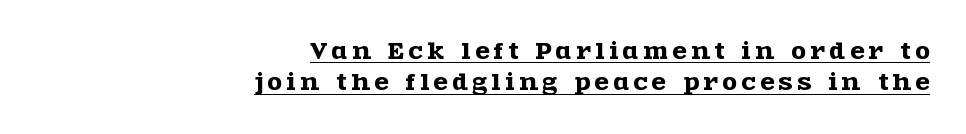
{"italic": "no", "underline": "yes", "align": "right", "line_spacing": "normal", "line_spacing_ratio": 1.5, "letter_spacing": "wide", "letter_spacing_em": 0.22, "glyph_px": 21}
